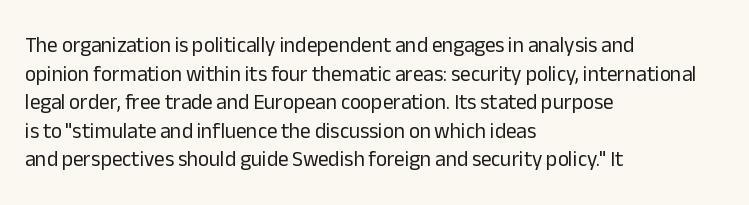
Line beginnings align vertically; line endings do not. Whoever set this chose a conventional vertical rhythm. Stroke mass is kept to a normal reading level or below. Nobody touched the tracking dial on this one.
